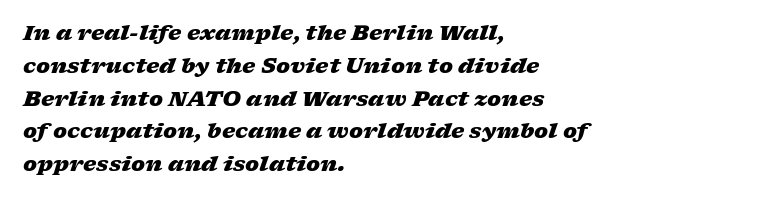
Pretty heavy lettering here — definitely bold. The lines are quadded left. Nobody touched the tracking dial on this one. The foot of each line stays bare and open. The letters are slanted; this is an italic face. Baseline-to-baseline distance is the conventional proportion of letter height.
